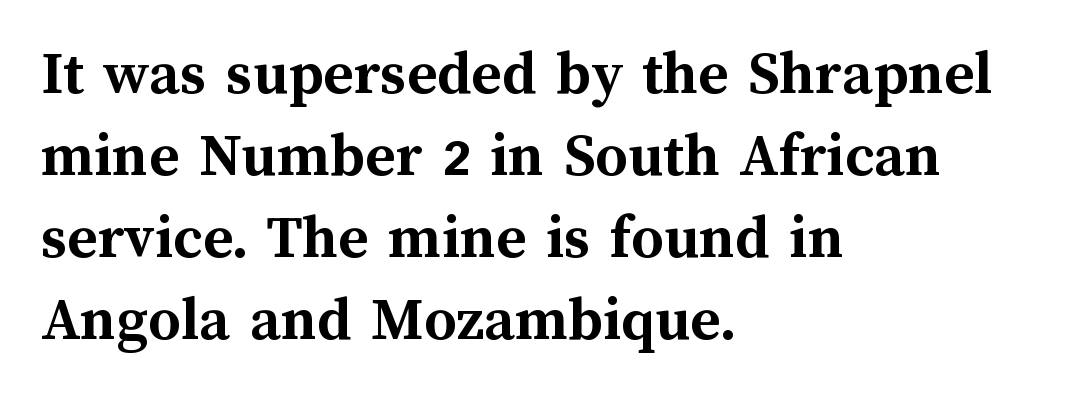
{"italic": "no", "bold": "yes", "weight": "semibold", "width": "normal", "stroke_contrast": "medium", "x_height": "medium", "monospaced": "no", "underline": "no", "align": "left", "line_spacing": "normal", "line_spacing_ratio": 1.28, "letter_spacing": "normal", "letter_spacing_em": 0.0, "glyph_px": 64}
